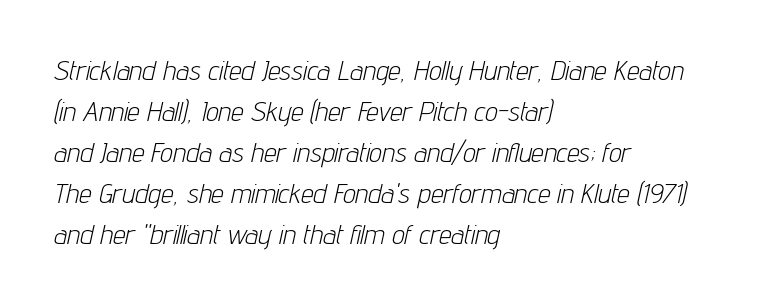
{"italic": "yes", "lean": "right", "slant_degrees": 12, "bold": "no", "weight": "light", "width": "condensed", "stroke_contrast": "low", "x_height": "medium", "monospaced": "no", "underline": "no", "align": "left", "line_spacing": "normal", "line_spacing_ratio": 1.46, "letter_spacing": "normal", "letter_spacing_em": 0.0, "glyph_px": 28}
